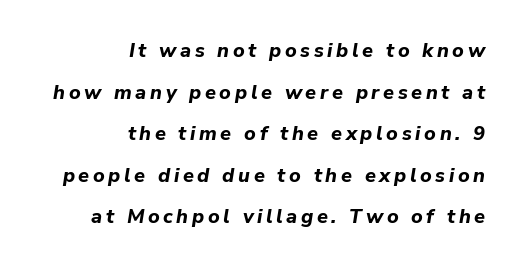
Q: Is the text bold? A: Yes.
Q: Is the text italic (slanted)? A: Yes, it leans right by about 9 degrees.
Q: Is the text underlined? A: No.
Q: How is the paragraph aligned? A: Right-aligned.
Q: Is the spacing between lines tight, normal or loose? A: Loose.
